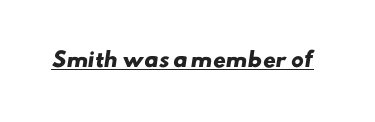
{"bold": "yes", "underline": "yes", "letter_spacing": "normal", "letter_spacing_em": 0.0, "glyph_px": 20}
